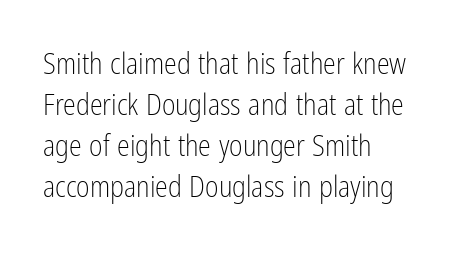
The horizontal fit of the characters is conventional and even. The letters stand upright; this is a roman face. This reads as an unemphasized weight, regular at the heaviest. In terms of letterform style, serifs are entirely absent. Reading down the block, your eye returns to a fixed left position each line.
